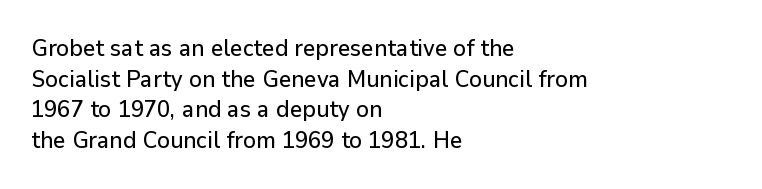
The image shows 24 px text type, upright; set left-aligned, normal line spacing (1.28x), normal letter spacing, not underlined.
